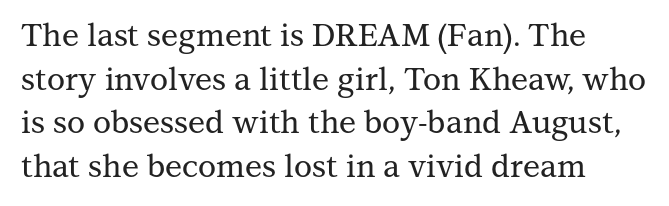
{"serif": "yes", "italic": "no", "width": "normal", "stroke_contrast": "medium", "x_height": "medium", "monospaced": "no", "underline": "no", "line_spacing": "normal", "line_spacing_ratio": 1.41, "letter_spacing": "normal", "letter_spacing_em": 0.0, "glyph_px": 31}
